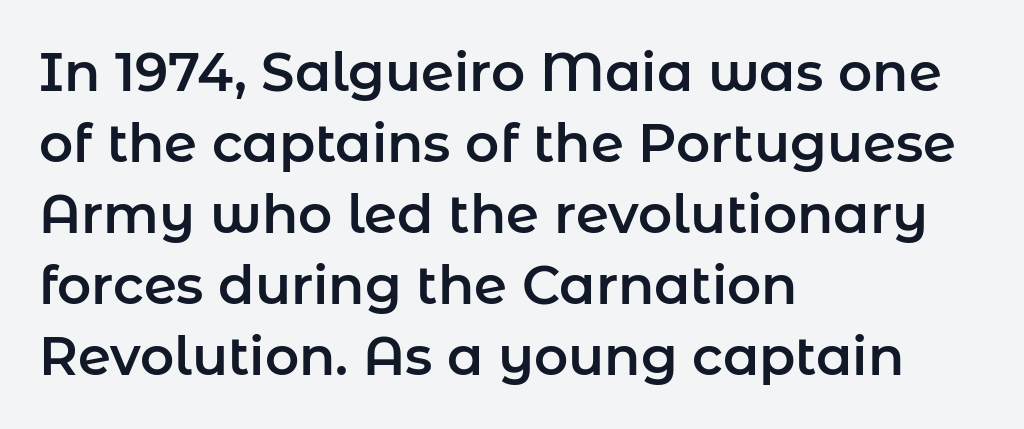
The image shows 53 px sans-serif type, upright; set left-aligned, normal line spacing (1.34x), normal letter spacing, not underlined; low stroke contrast and a medium x-height.
